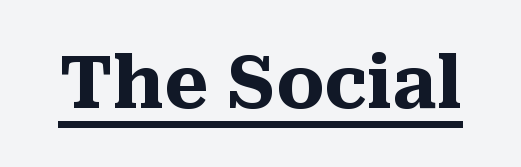
The image shows 72 px heavy serif type, upright; set normal letter spacing, underlined; medium stroke contrast and a medium x-height.
